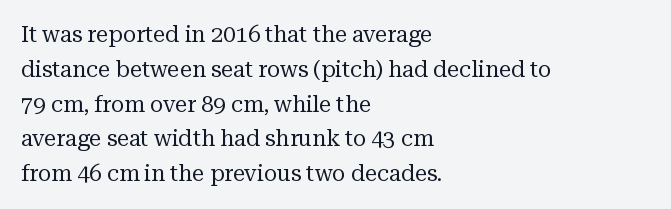
The image shows 22 px text type, upright; set left-aligned, normal line spacing (1.58x), normal letter spacing, not underlined.
